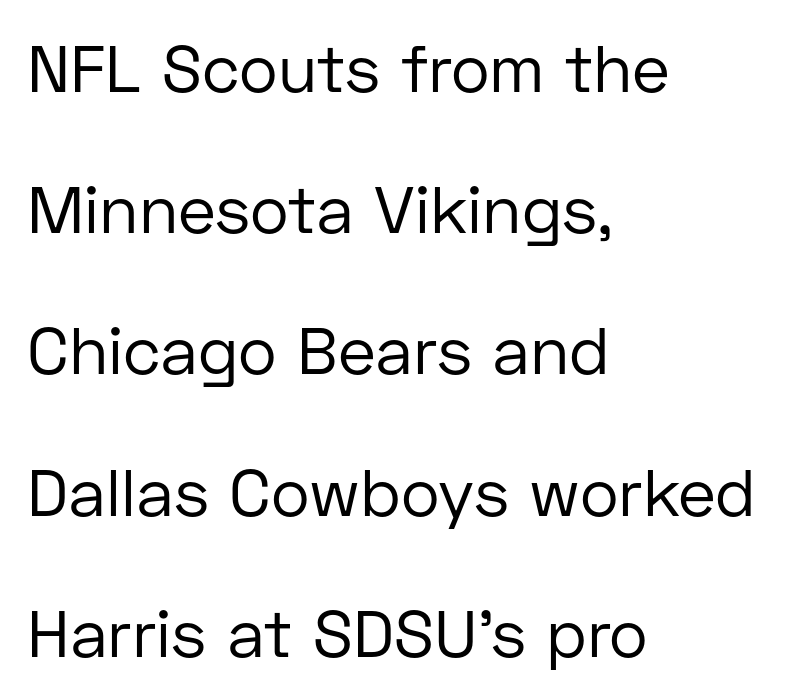
Think standard paragraph weight, or any step lighter than that. The tracking reads as untouched default to a designer's eye. Check under the words: just untouched page. Is this a fixed-width face? No — the glyphs have proportional, varying widths.
